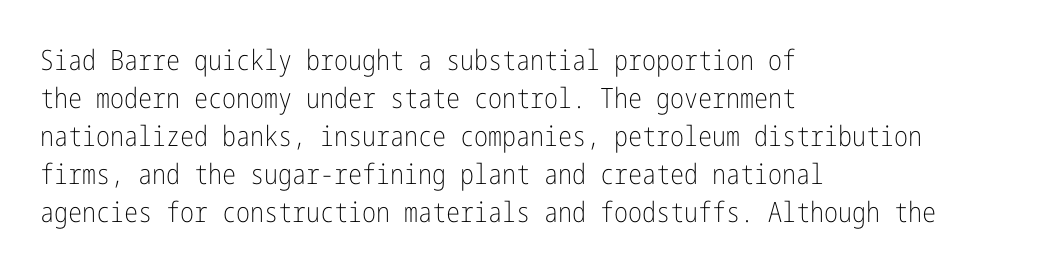
Q: Is the text bold? A: No.
Q: Is the text italic (slanted)? A: No, it is upright.
Q: Is the typeface a serif or a sans-serif typeface? A: Sans-serif.
Q: Is the text underlined? A: No.
Q: How is the paragraph aligned? A: Left-aligned.
Q: Is the spacing between letters normal or unusually wide? A: Normal.
Q: Is the spacing between lines tight, normal or loose? A: Normal.
Q: Width (condensed, normal, or wide)? A: Condensed.
Q: Stroke contrast? A: Low.
Q: x-height? A: Medium.
